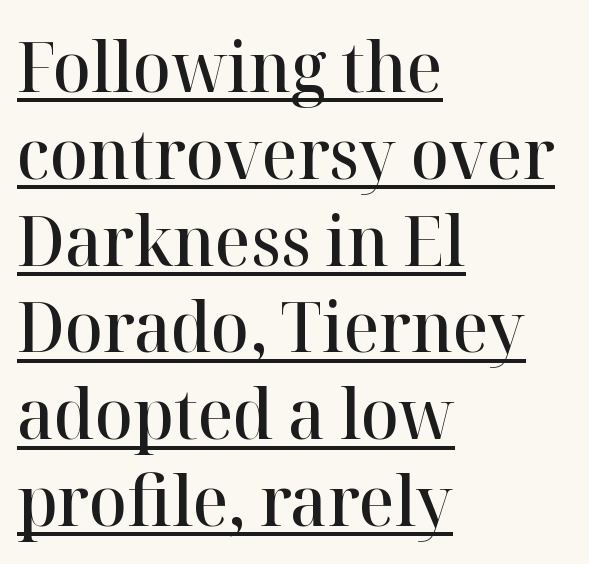
Each line starts at the same left margin while the right side varies. Compared with undecorated copy, this sample adds a rule below the words. This sample has the flowing, uneven cadence of proportional lettering. Heft: intermediate — a semibold. What kind of face is this? One with serifs.
